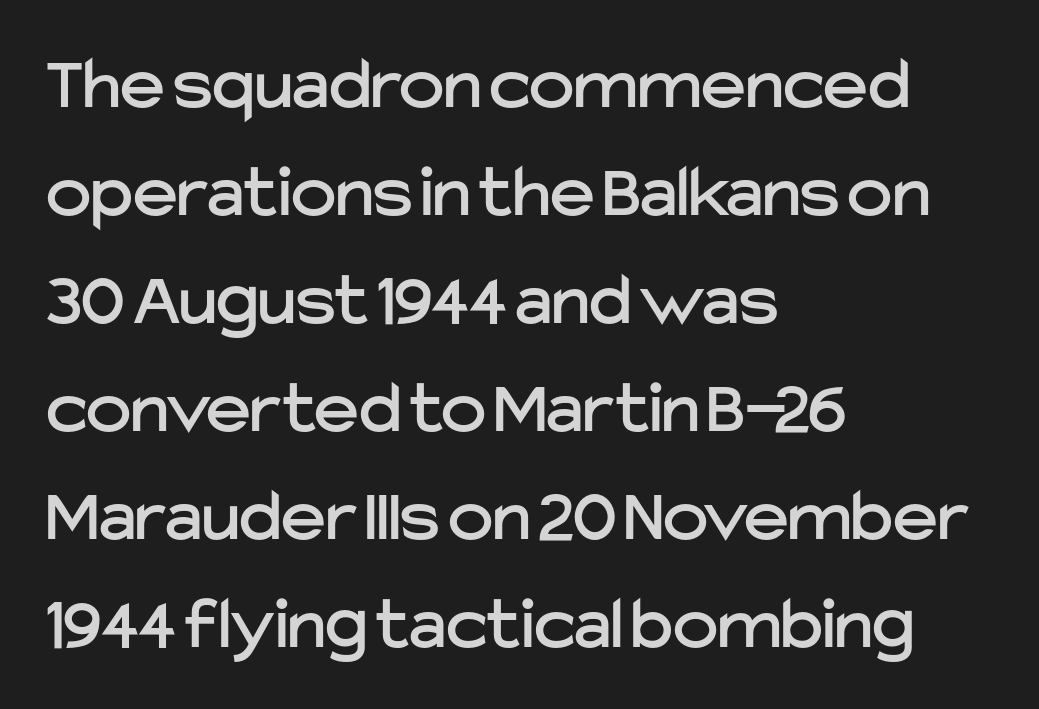
The image shows 76 px sans-serif type, upright; set left-aligned, normal line spacing (1.42x), normal letter spacing, not underlined; low stroke contrast and a medium x-height.
